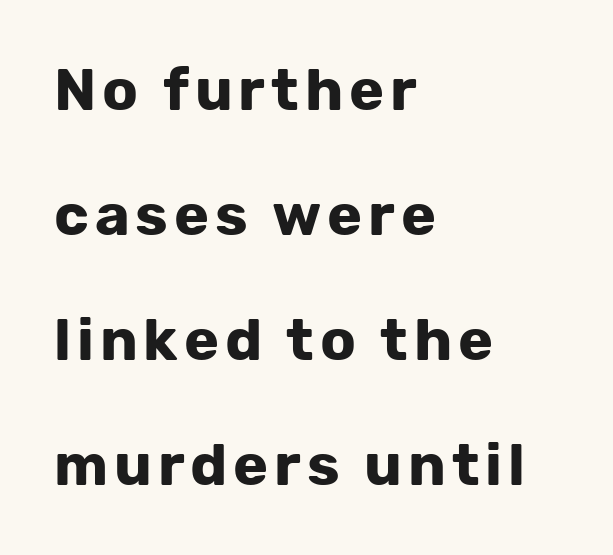
{"serif": "no", "italic": "no", "bold": "yes", "weight": "bold", "width": "normal", "stroke_contrast": "low", "x_height": "medium", "monospaced": "no", "underline": "no", "align": "left", "line_spacing": "loose", "line_spacing_ratio": 2.12, "glyph_px": 59}
